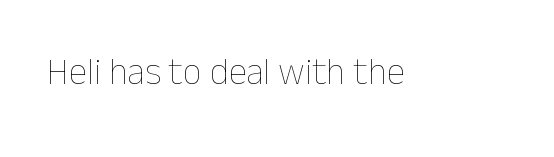
Looks like regular typesetting: each glyph gets only the width it needs. The passage shown is not bold in any degree. These lines keep a tight, regular rhythm from letter to letter. The font's upright variant was chosen for this text. Just letters on the line, the space beneath them empty.
